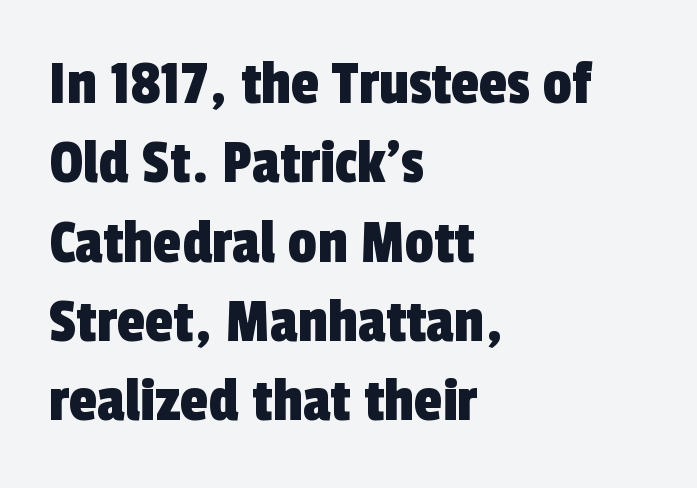
Q: Is the typeface a serif or a sans-serif typeface? A: Sans-serif.
Q: Is the text underlined? A: No.
Q: How is the paragraph aligned? A: Left-aligned.
Q: Is the spacing between letters normal or unusually wide? A: Normal.
Q: Width (condensed, normal, or wide)? A: Condensed.
Q: x-height? A: Medium.
Q: Monospaced? A: No.
